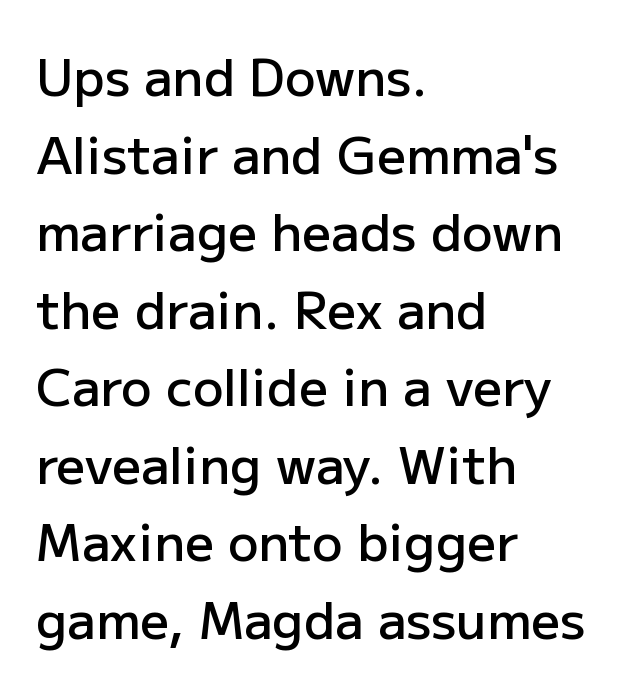
Do the letters lean? They stand straight. The lines in this sample share a left origin and differ only in where they stop. The passage shown is typed in a proportional face where columns would drift. Each word holds together tightly as a unit, with standard inter-letter gaps. A typesetter would call this leading conventional body-copy spacing.
